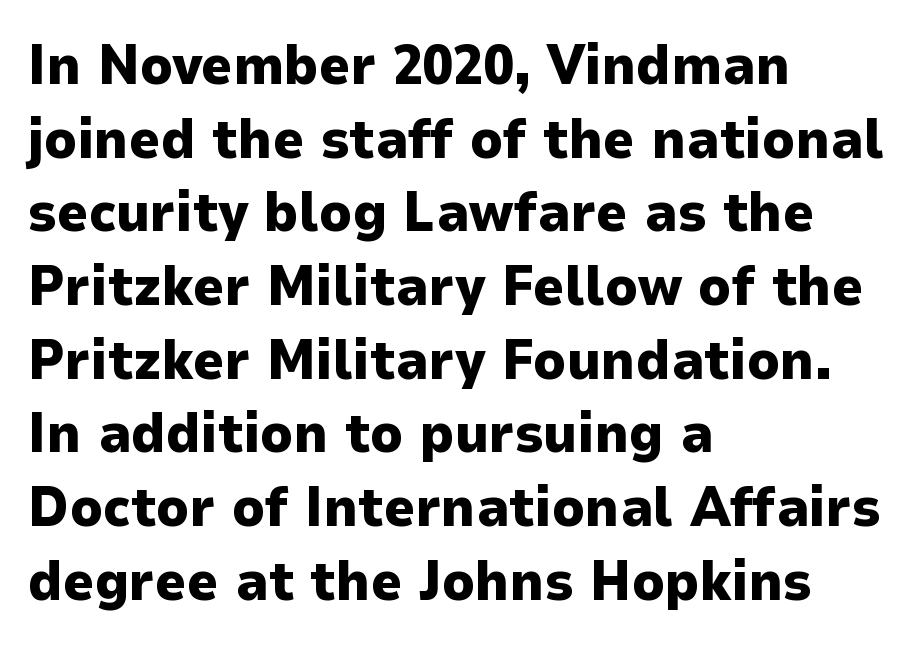
{"serif": "no", "italic": "no", "bold": "yes", "weight": "heavy", "width": "normal", "stroke_contrast": "low", "x_height": "medium", "monospaced": "no", "underline": "no", "align": "left", "line_spacing": "normal", "line_spacing_ratio": 1.34, "letter_spacing": "normal", "letter_spacing_em": 0.0, "glyph_px": 55}
